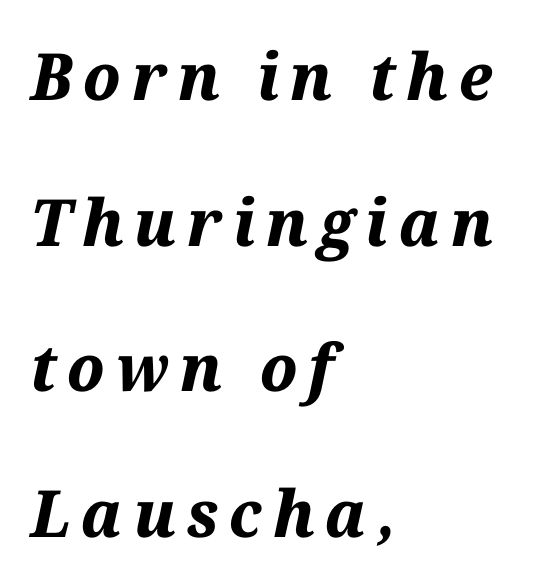
A classic flush-left, rag-right setting is used for this passage. The axis of the letterforms is tilted away from vertical. Each row of text sits above clean, open space. Successive baselines arrive slowly, with a big drop between each. Here the designer chose a conventional face with non-uniform glyph widths.
